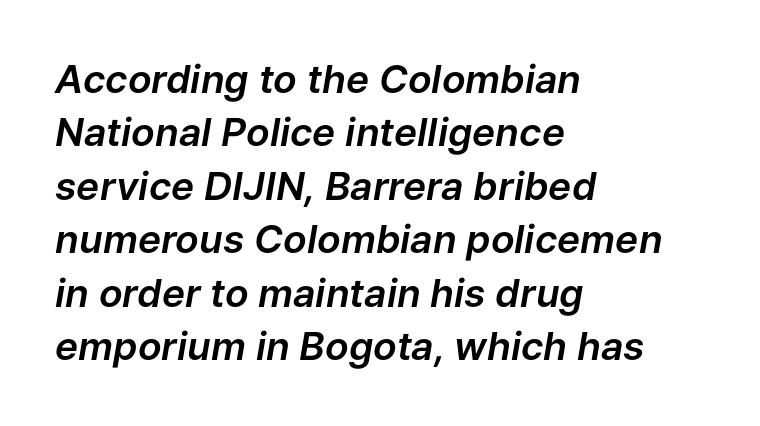
The baseline area is clear. A typesetter would call this zero additional tracking. Interline gaps are of average width in this sample. Here the designer chose a conventional face with non-uniform glyph widths. Layout note: lines flush left.
